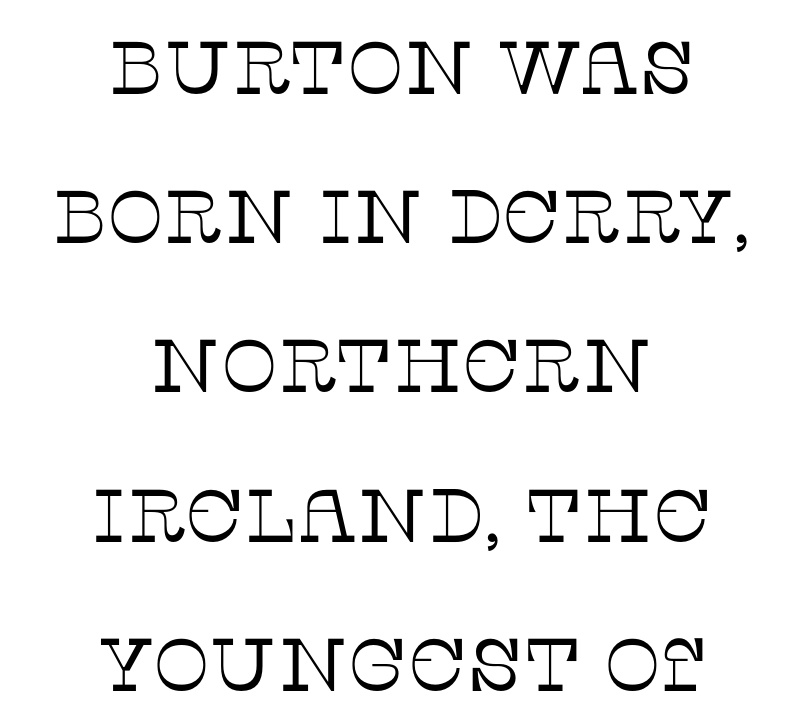
{"serif": "yes", "italic": "no", "bold": "no", "weight": "thin", "width": "normal", "stroke_contrast": "low", "x_height": "large", "monospaced": "no", "underline": "no", "align": "center", "line_spacing": "loose", "line_spacing_ratio": 1.99, "letter_spacing": "normal", "letter_spacing_em": 0.0, "glyph_px": 75}
